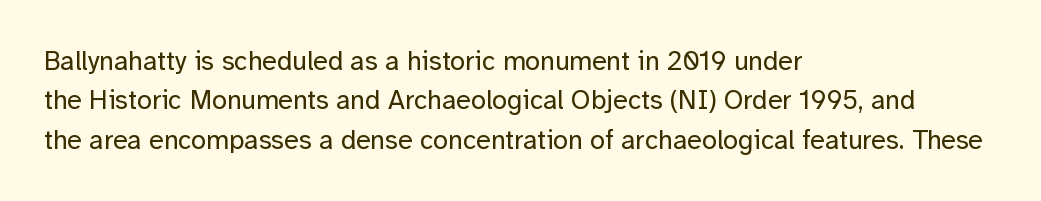
{"italic": "no", "bold": "no", "underline": "no", "align": "left", "line_spacing": "normal", "line_spacing_ratio": 1.46, "letter_spacing": "normal", "letter_spacing_em": 0.0, "glyph_px": 27}
